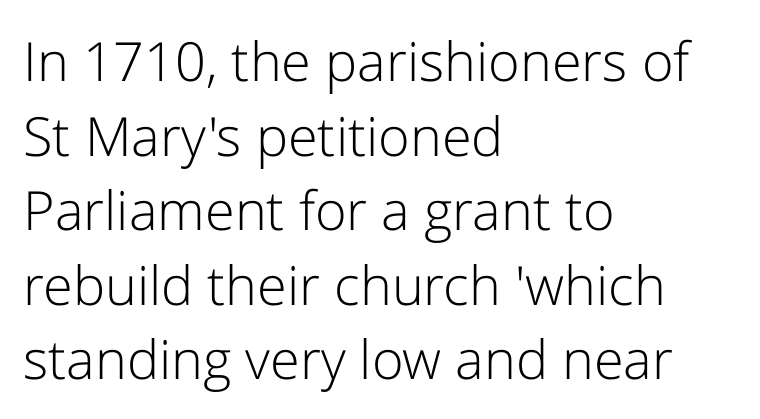
The image shows 54 px light sans-serif type, upright; set left-aligned, normal line spacing (1.38x), normal letter spacing, not underlined; low stroke contrast and a medium x-height.
